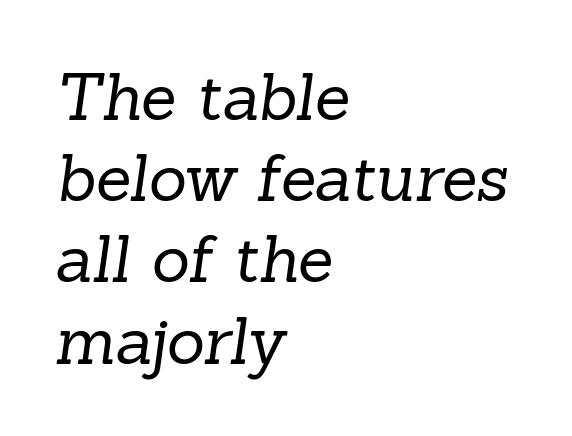
The image shows 65 px regular-weight serif type; set left-aligned, normal line spacing (1.25x), normal letter spacing, not underlined; low stroke contrast and a medium x-height.
